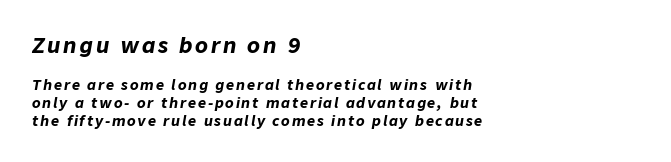
The glyphs look as if they've been sheared to an angle. The area under the type is left untouched. What weight is shown? A full bold with thick strokes. The lines sit at an ordinary, default distance from one another.
